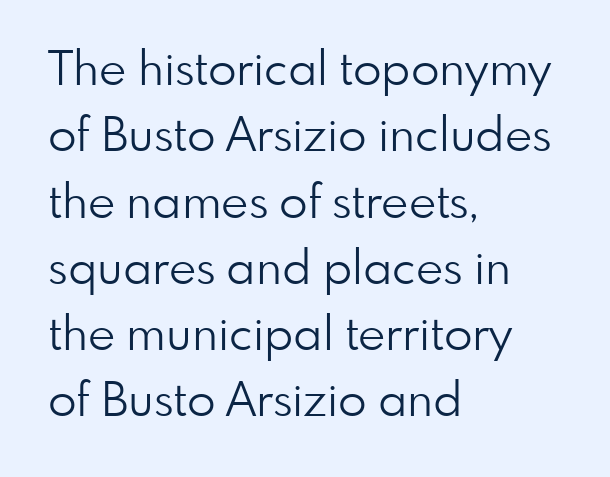
The image shows 47 px light sans-serif type, upright; set left-aligned, normal line spacing (1.41x), normal letter spacing, not underlined; low stroke contrast and a small x-height.
